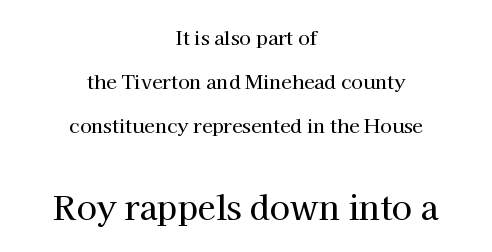
Q: Is the text italic (slanted)? A: No, it is upright.
Q: Is the typeface a serif or a sans-serif typeface? A: Serif.
Q: Is the text underlined? A: No.
Q: How is the paragraph aligned? A: Centered.
Q: Is the spacing between letters normal or unusually wide? A: Normal.
Q: Is the spacing between lines tight, normal or loose? A: Loose.
Q: Which block of text is set in a larger size, the first (top) or the second (bottom)? A: The second (bottom) one.
Q: Width (condensed, normal, or wide)? A: Normal.
Q: Stroke contrast? A: High.
Q: x-height? A: Medium.
Q: Monospaced? A: No.
